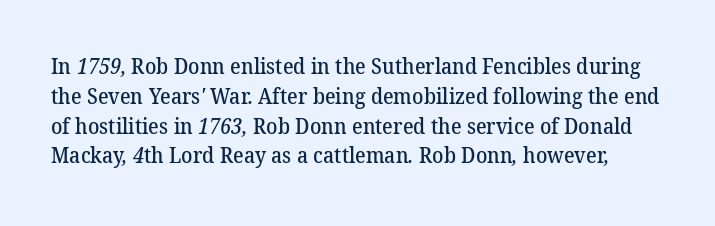
The image shows 21 px text type; set normal line spacing (1.42x), normal letter spacing, not underlined.
